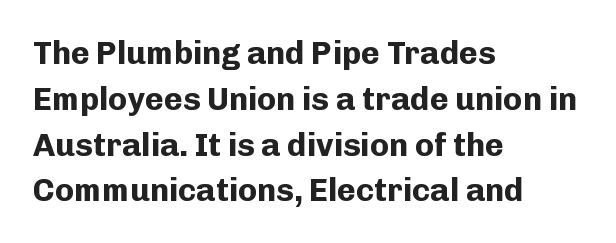
Reading down the block, your eye returns to a fixed left position each line. What stands out about the letter spacing? Nothing — it is the standard amount. The string is rendered with underlining switched off. A typesetter would mark this as roman, not italic.
